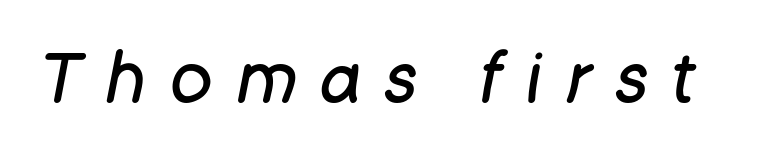
Q: Is the text bold? A: No.
Q: Is the text italic (slanted)? A: Yes, it leans right by about 11 degrees.
Q: Is the text underlined? A: No.
Q: Is the spacing between letters normal or unusually wide? A: Unusually wide.
Q: Width (condensed, normal, or wide)? A: Normal.
Q: Stroke contrast? A: Low.
Q: x-height? A: Large.
Q: Monospaced? A: No.
